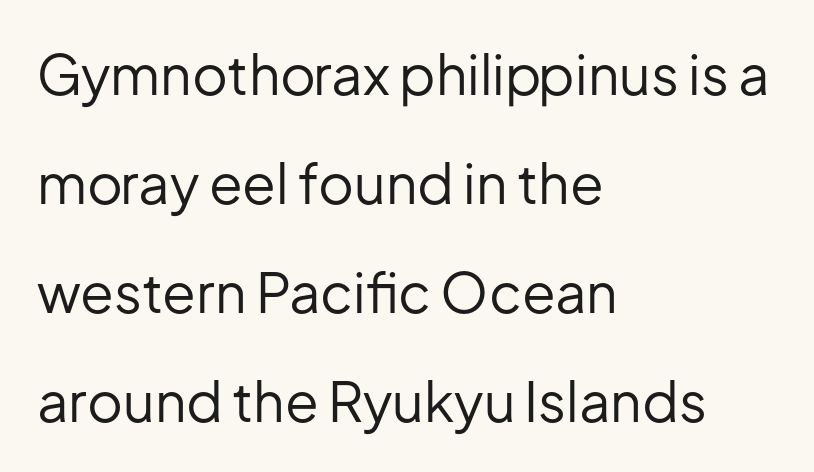
Q: Is the text bold? A: No.
Q: Is the text italic (slanted)? A: No, it is upright.
Q: Is the typeface a serif or a sans-serif typeface? A: Sans-serif.
Q: Is the text underlined? A: No.
Q: How is the paragraph aligned? A: Left-aligned.
Q: Is the spacing between letters normal or unusually wide? A: Normal.
Q: Is the spacing between lines tight, normal or loose? A: Loose.
Q: Width (condensed, normal, or wide)? A: Normal.
Q: Stroke contrast? A: Low.
Q: x-height? A: Medium.
Q: Monospaced? A: No.
